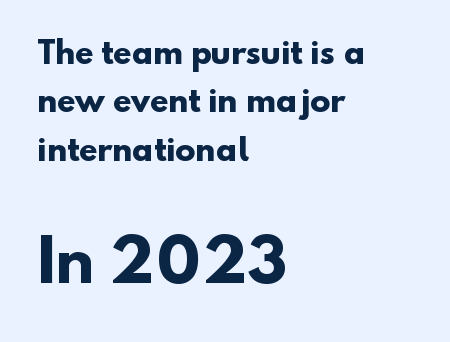
{"serif": "no", "bold": "yes", "weight": "heavy", "width": "normal", "stroke_contrast": "low", "x_height": "small", "monospaced": "no", "underline": "no", "align": "left", "line_spacing": "normal", "line_spacing_ratio": 1.61, "letter_spacing": "normal", "letter_spacing_em": 0.0, "larger_block": "second", "size_ratio": 1.97, "glyph_px": 59}
